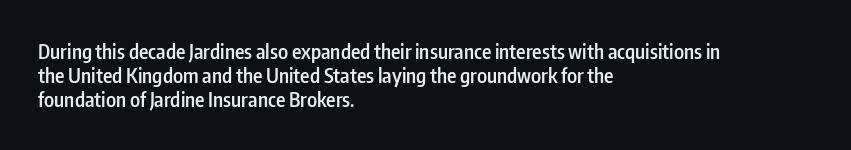
The image shows 20 px text type, upright; set left-aligned, line spacing 1.2x, normal letter spacing, not underlined.
